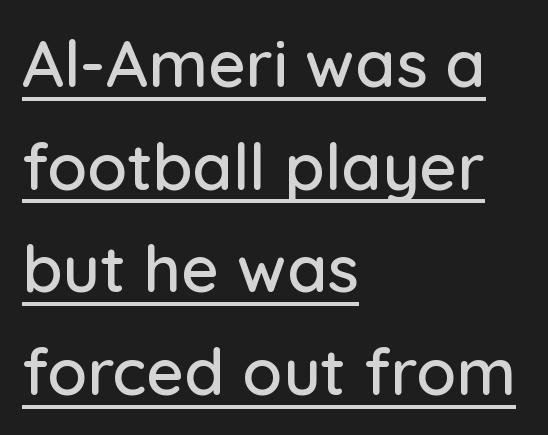
The image shows 65 px sans-serif type, upright; set left-aligned, normal line spacing (1.58x), normal letter spacing, underlined; low stroke contrast and a medium x-height.
